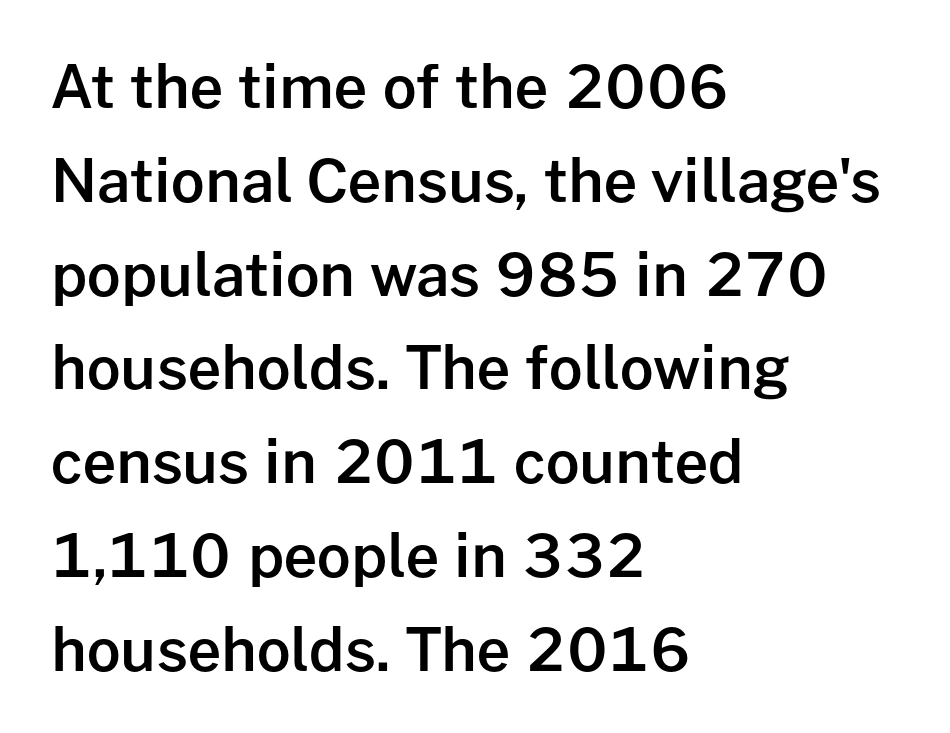
The image shows 59 px semibold sans-serif type, upright; set left-aligned, normal line spacing (1.59x), normal letter spacing, not underlined; low stroke contrast and a medium x-height.
